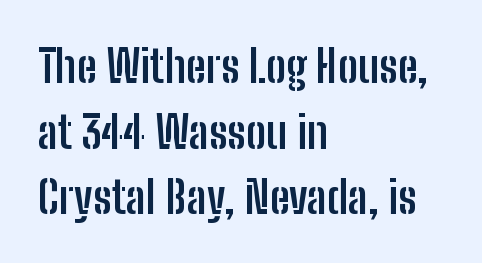
{"serif": "no", "italic": "no", "bold": "yes", "weight": "semibold", "width": "condensed", "stroke_contrast": "low", "x_height": "medium", "monospaced": "no", "underline": "no", "align": "left", "line_spacing": "normal", "line_spacing_ratio": 1.46, "letter_spacing": "normal", "letter_spacing_em": 0.0, "glyph_px": 45}
